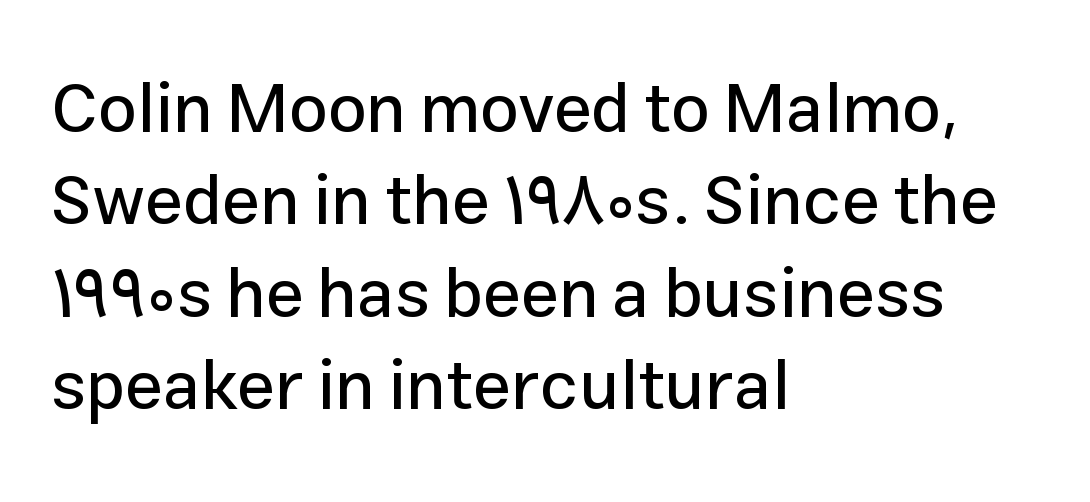
A typesetter would mark this as roman, not italic. You could not count columns in this text — the font is proportionally spaced. These lines keep a tight, regular rhythm from letter to letter. Regarding serifs, this sample does without them.
